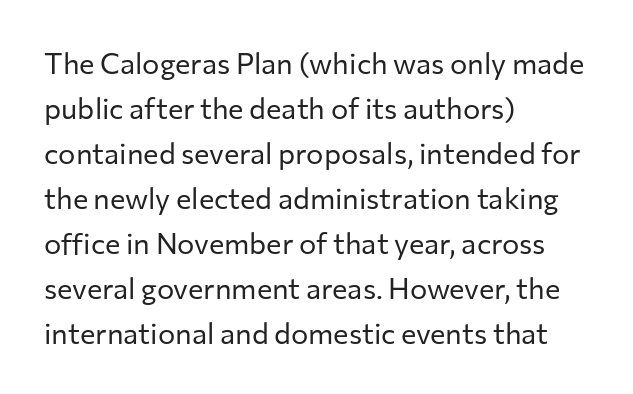
Q: Is the text bold? A: No.
Q: Is the text italic (slanted)? A: No, it is upright.
Q: Is the typeface a serif or a sans-serif typeface? A: Sans-serif.
Q: Is the text underlined? A: No.
Q: How is the paragraph aligned? A: Left-aligned.
Q: Is the spacing between letters normal or unusually wide? A: Normal.
Q: Is the spacing between lines tight, normal or loose? A: Normal.
Q: Width (condensed, normal, or wide)? A: Normal.
Q: Stroke contrast? A: Low.
Q: x-height? A: Medium.
Q: Monospaced? A: No.
